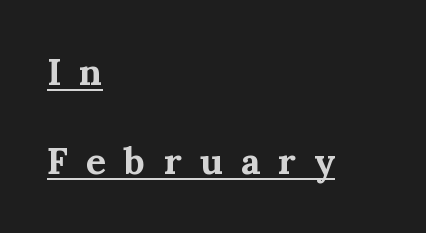
Q: Is the text bold? A: Yes.
Q: Is the text italic (slanted)? A: No, it is upright.
Q: Is the typeface a serif or a sans-serif typeface? A: Serif.
Q: Is the text underlined? A: Yes.
Q: How is the paragraph aligned? A: Left-aligned.
Q: Is the spacing between letters normal or unusually wide? A: Unusually wide.
Q: Is the spacing between lines tight, normal or loose? A: Loose.
Q: Width (condensed, normal, or wide)? A: Normal.
Q: Stroke contrast? A: Medium.
Q: x-height? A: Medium.
Q: Monospaced? A: No.
